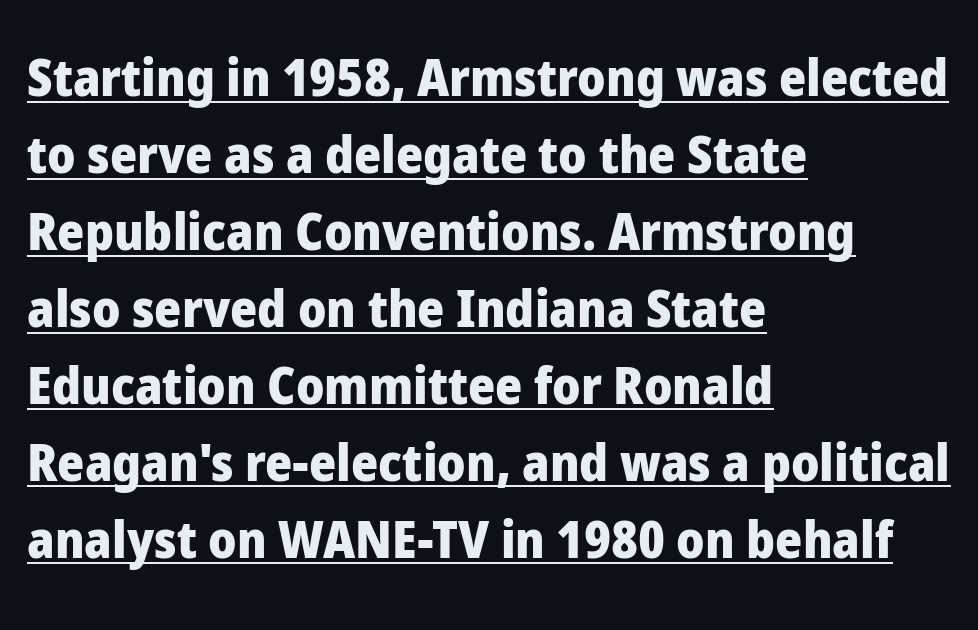
{"serif": "no", "italic": "no", "bold": "yes", "weight": "heavy", "width": "normal", "stroke_contrast": "low", "x_height": "medium", "monospaced": "no", "underline": "yes", "align": "left", "line_spacing": "normal", "line_spacing_ratio": 1.48, "letter_spacing": "normal", "letter_spacing_em": 0.0, "glyph_px": 52}
